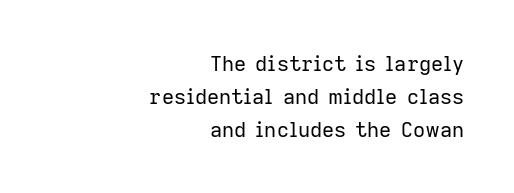
The image shows 21 px text type, upright; set right-aligned, normal line spacing (1.57x), normal letter spacing, not underlined.
